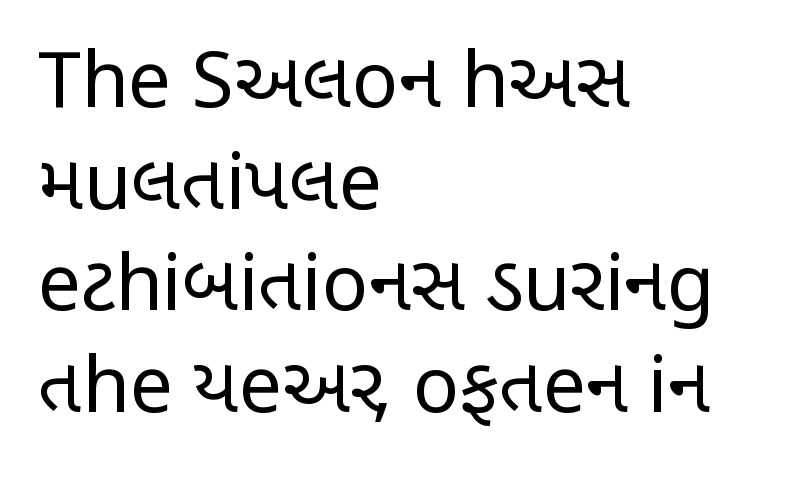
{"serif": "no", "italic": "no", "bold": "no", "weight": "regular", "width": "condensed", "stroke_contrast": "low", "x_height": "large", "monospaced": "no", "underline": "no", "align": "left", "line_spacing": "normal", "line_spacing_ratio": 1.32, "letter_spacing": "normal", "letter_spacing_em": 0.0, "glyph_px": 77}
